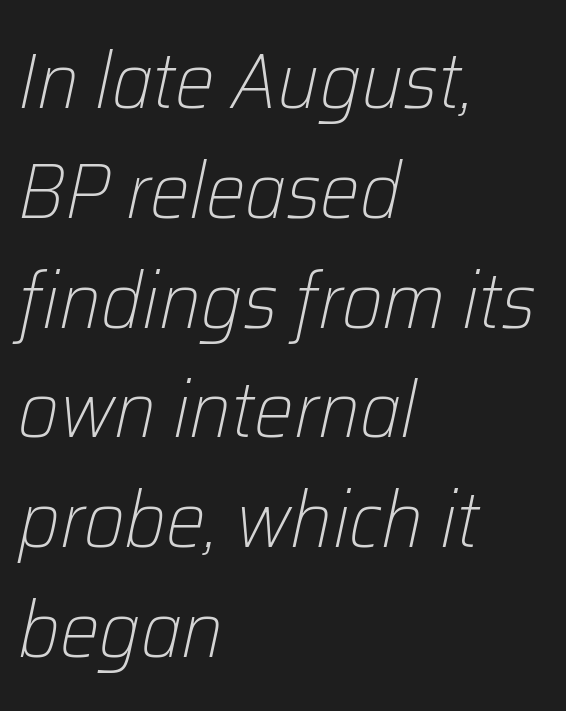
Q: Is the text bold? A: No.
Q: Is the text italic (slanted)? A: Yes, it leans right by about 12 degrees.
Q: Is the text underlined? A: No.
Q: How is the paragraph aligned? A: Left-aligned.
Q: Is the spacing between letters normal or unusually wide? A: Normal.
Q: Is the spacing between lines tight, normal or loose? A: Normal.
Q: Width (condensed, normal, or wide)? A: Normal.
Q: Stroke contrast? A: Low.
Q: x-height? A: Medium.
Q: Monospaced? A: No.
